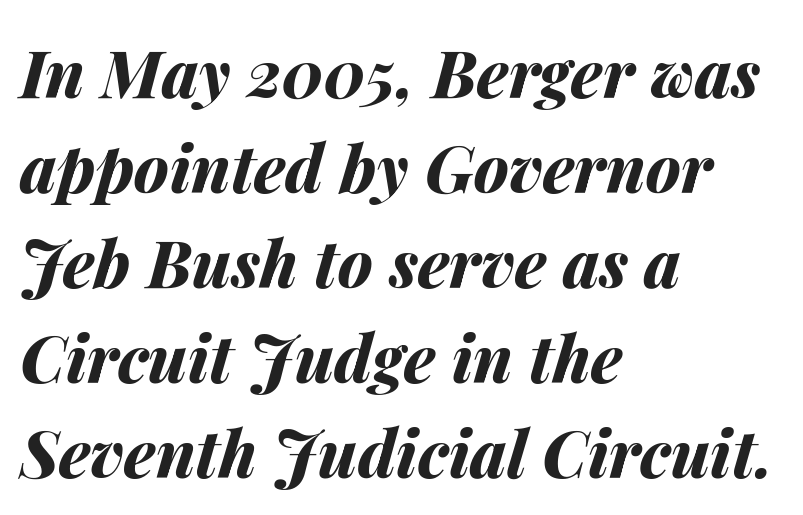
Q: Is the text bold? A: Yes.
Q: Is the text italic (slanted)? A: Yes, it leans right by about 14 degrees.
Q: Is the text underlined? A: No.
Q: How is the paragraph aligned? A: Left-aligned.
Q: Is the spacing between letters normal or unusually wide? A: Normal.
Q: Is the spacing between lines tight, normal or loose? A: Normal.
Q: Width (condensed, normal, or wide)? A: Normal.
Q: Stroke contrast? A: Medium.
Q: x-height? A: Medium.
Q: Monospaced? A: No.
